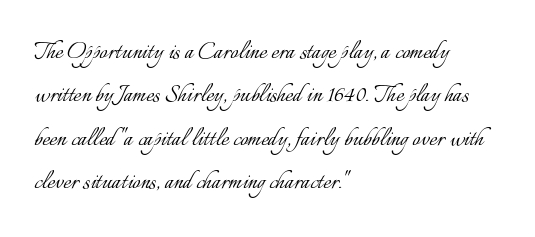
{"bold": "no", "weight": "light", "width": "normal", "stroke_contrast": "low", "x_height": "small", "monospaced": "no", "underline": "no", "align": "left", "line_spacing": "normal", "line_spacing_ratio": 1.5, "letter_spacing": "normal", "letter_spacing_em": 0.0, "glyph_px": 29}
